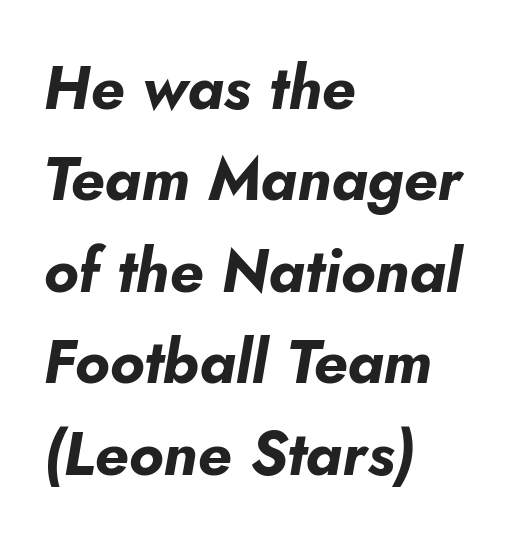
Q: Is the text bold? A: Yes.
Q: Is the text italic (slanted)? A: Yes, it leans right by about 5 degrees.
Q: Is the text underlined? A: No.
Q: How is the paragraph aligned? A: Left-aligned.
Q: Is the spacing between letters normal or unusually wide? A: Normal.
Q: Is the spacing between lines tight, normal or loose? A: Normal.
Q: Width (condensed, normal, or wide)? A: Normal.
Q: Stroke contrast? A: Low.
Q: x-height? A: Small.
Q: Monospaced? A: No.
